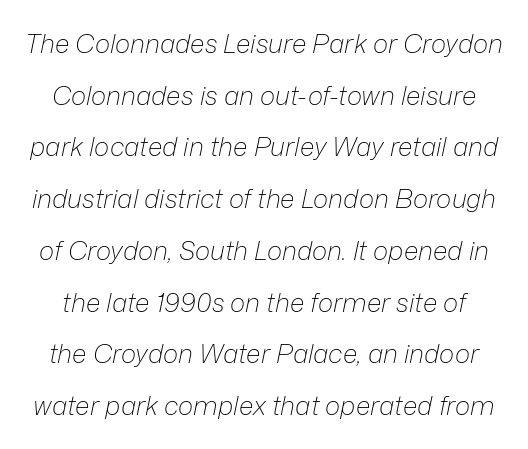
The image shows 26 px text type, italic (leaning right); set loose line spacing (1.99x), normal letter spacing, not underlined.
